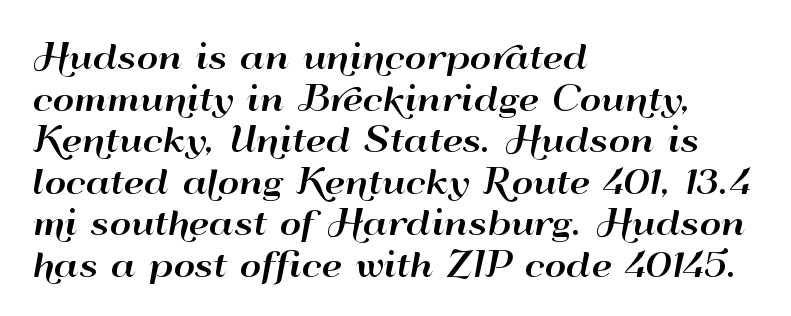
Q: Is the text italic (slanted)? A: Yes.
Q: Is the typeface a serif or a sans-serif typeface? A: Sans-serif.
Q: Is the text underlined? A: No.
Q: How is the paragraph aligned? A: Left-aligned.
Q: Is the spacing between letters normal or unusually wide? A: Normal.
Q: Is the spacing between lines tight, normal or loose? A: Normal.
Q: Width (condensed, normal, or wide)? A: Wide.
Q: Stroke contrast? A: High.
Q: x-height? A: Small.
Q: Monospaced? A: No.
